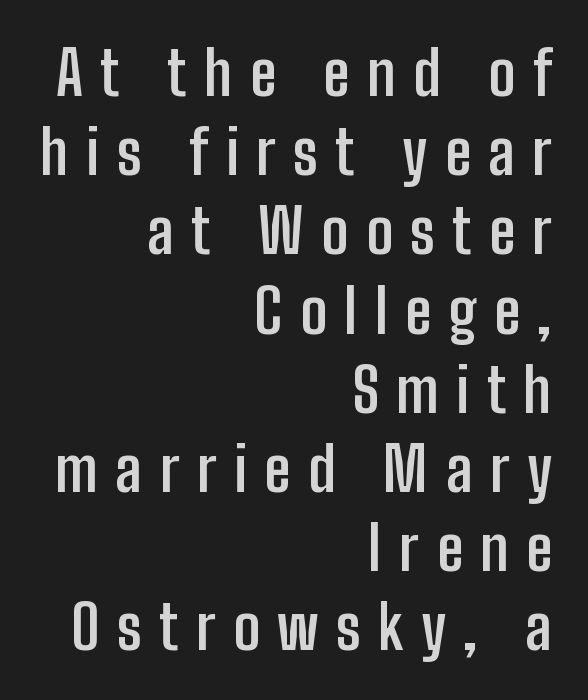
Q: Is the text bold? A: Yes.
Q: Is the text italic (slanted)? A: No, it is upright.
Q: Is the typeface a serif or a sans-serif typeface? A: Sans-serif.
Q: Is the text underlined? A: No.
Q: How is the paragraph aligned? A: Right-aligned.
Q: Is the spacing between letters normal or unusually wide? A: Unusually wide.
Q: Is the spacing between lines tight, normal or loose? A: Normal.
Q: Width (condensed, normal, or wide)? A: Condensed.
Q: Stroke contrast? A: Low.
Q: x-height? A: Medium.
Q: Monospaced? A: No.
